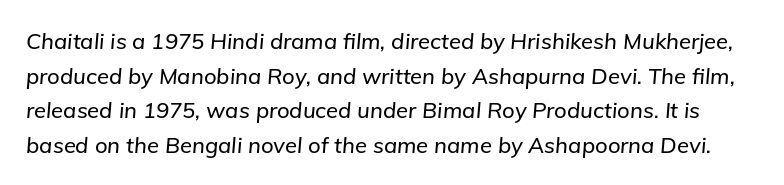
{"italic": "yes", "lean": "right", "slant_degrees": 5, "underline": "no", "line_spacing": "normal", "line_spacing_ratio": 1.57, "letter_spacing": "normal", "letter_spacing_em": 0.0, "glyph_px": 22}
